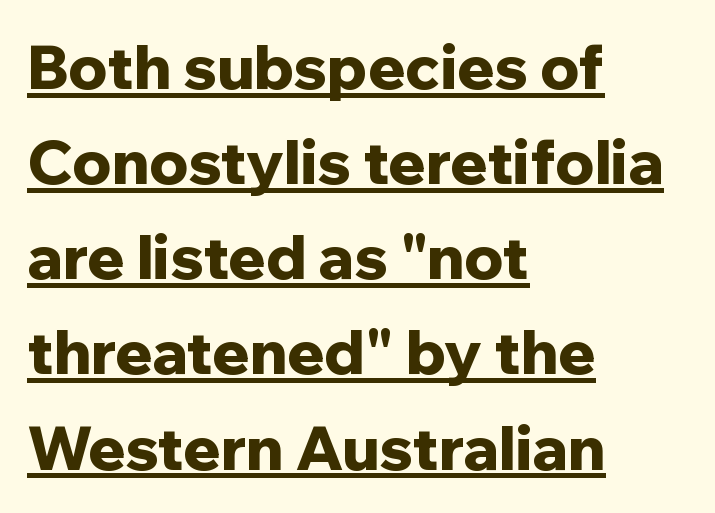
Ordinary non-slanted type is in use. The letterforms sit shoulder to shoulder at normal distance. Horizontally, the lines are justified to the leading edge only. Glance below the letters and you will spot a drawn line.
